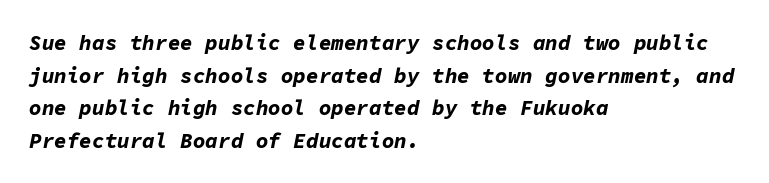
The image shows 21 px bold type, italic (leaning right); set left-aligned, normal line spacing (1.55x), normal letter spacing, not underlined.
